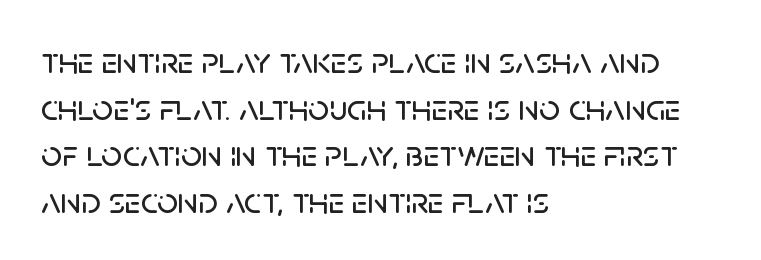
Is there much room between lines? A standard amount, neither cramped nor airy. Is this a fixed-width face? No — the glyphs have proportional, varying widths. This sample uses plain, unmodified letter spacing. Anything drawn beneath the words? Only blank space. Font category for this specimen: sans-serif. Posture: straight, roman, zero tilt.
